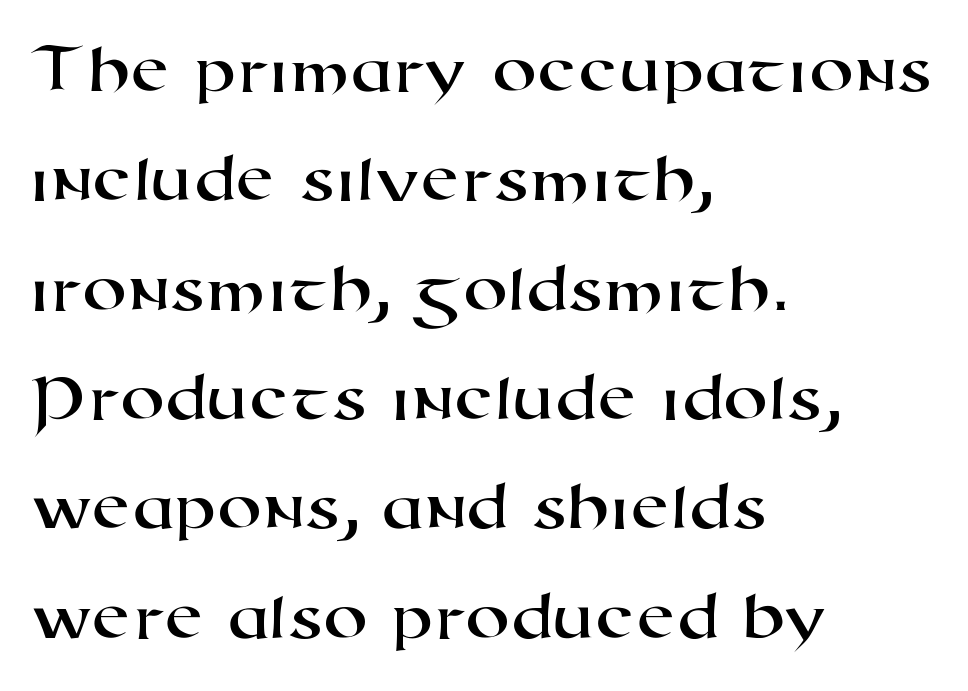
Lines of text with bare space underneath. The setting favours the left margin, as ordinary paragraphs usually do. Type style note: lacks serifs. Looks like regular typesetting: each glyph gets only the width it needs.
